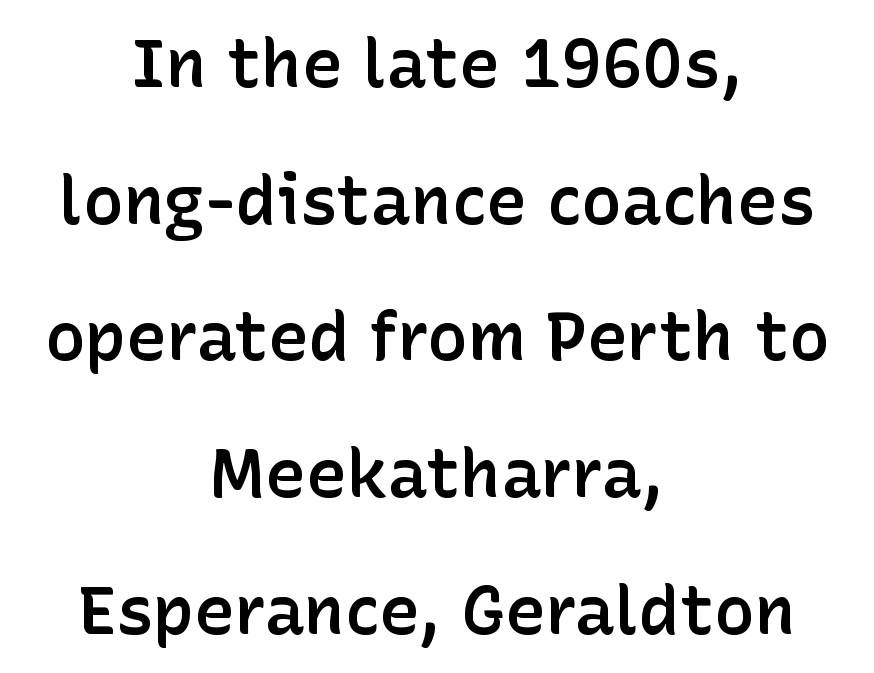
The image shows 68 px semibold sans-serif type, upright; set centered, loose line spacing (2.01x), normal letter spacing, not underlined; low stroke contrast and a medium x-height.
